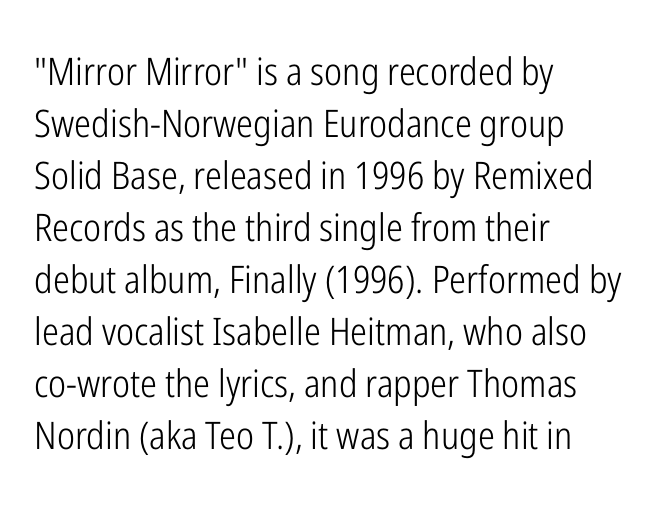
{"serif": "no", "italic": "no", "bold": "no", "weight": "light", "width": "condensed", "stroke_contrast": "low", "x_height": "medium", "monospaced": "no", "underline": "no", "align": "left", "line_spacing": "normal", "line_spacing_ratio": 1.37, "letter_spacing": "normal", "letter_spacing_em": 0.0, "glyph_px": 38}
